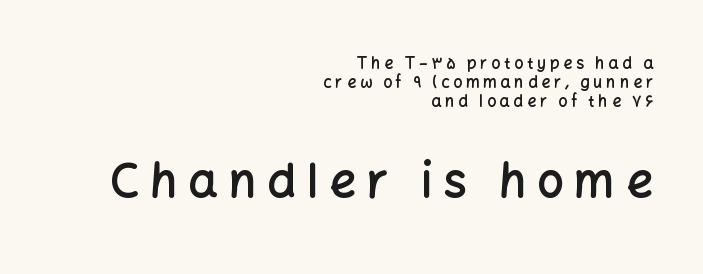
The image shows 47 px semibold sans-serif type, upright; set right-aligned, line spacing 1.19x, unusually wide letter spacing (+0.23 em), not underlined; the second (bottom) block is 2.94x larger; low stroke contrast and a medium x-height.
